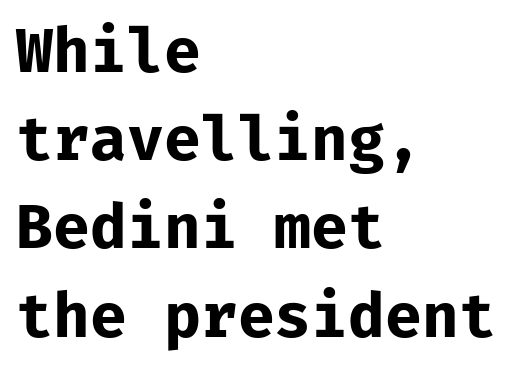
{"serif": "no", "italic": "no", "bold": "yes", "weight": "bold", "width": "normal", "stroke_contrast": "low", "x_height": "medium", "underline": "no", "align": "left", "line_spacing": "normal", "line_spacing_ratio": 1.47, "letter_spacing": "normal", "letter_spacing_em": 0.0, "glyph_px": 60}
